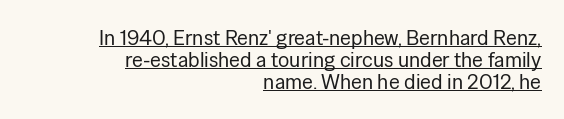
Q: Is the text bold? A: No.
Q: Is the text italic (slanted)? A: No, it is upright.
Q: Is the text underlined? A: Yes.
Q: How is the paragraph aligned? A: Right-aligned.
Q: Is the spacing between letters normal or unusually wide? A: Normal.
Q: Is the spacing between lines tight, normal or loose? A: Tight.
